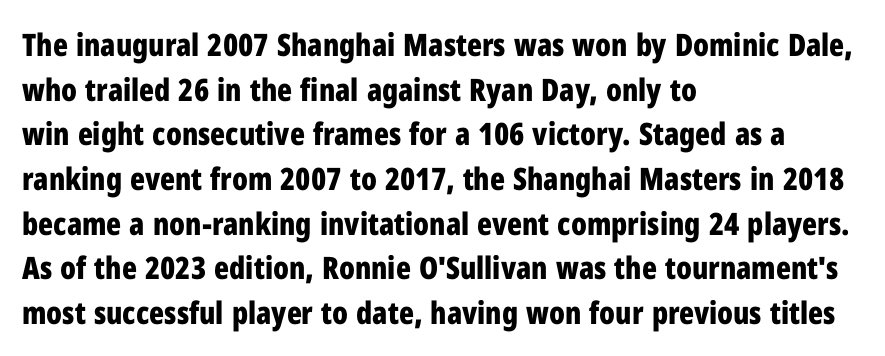
The image shows 31 px bold, condensed sans-serif type, upright; set left-aligned, normal line spacing (1.44x), normal letter spacing, not underlined; low stroke contrast and a medium x-height.
